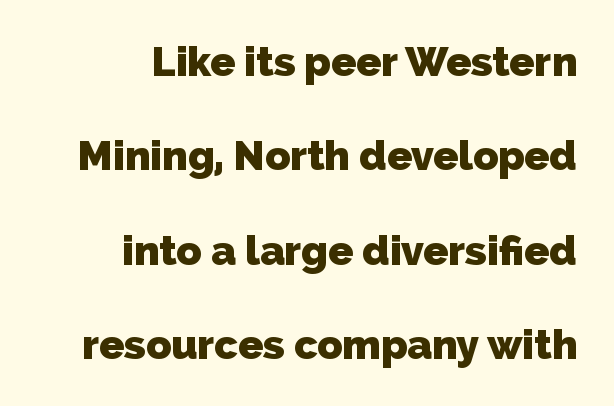
The image shows 41 px heavy sans-serif type; set right-aligned, loose line spacing (2.3x), normal letter spacing, not underlined; low stroke contrast and a medium x-height.
